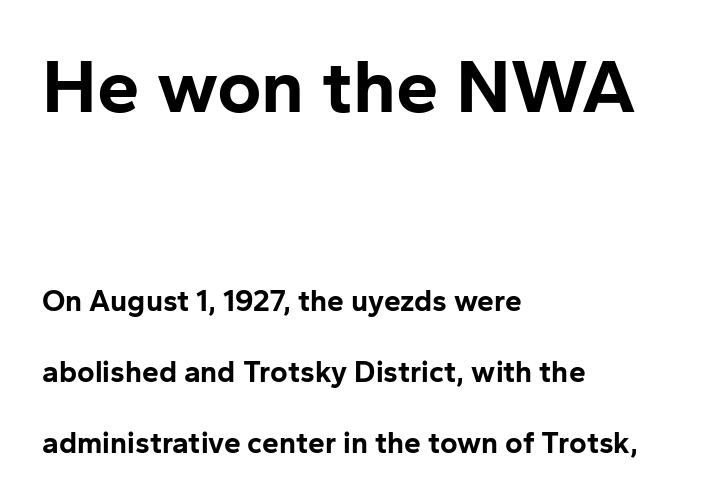
Glyph-to-glyph distance matches everyday printed text. The emphasis by scale lands on block number one, above. The letters advance in unequal steps, a hallmark of proportional type. Descenders are the only things crossing below the line. Notice the wide empty band between every row — that's loose leading.
